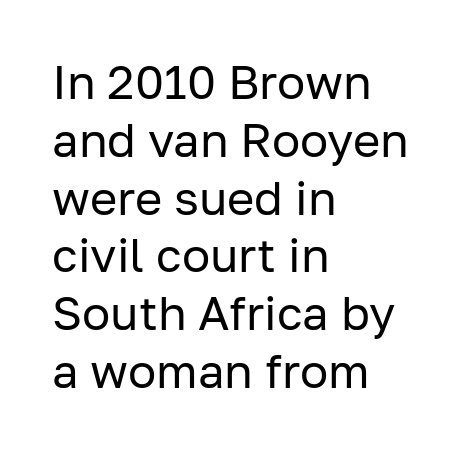
{"serif": "no", "italic": "no", "bold": "no", "weight": "regular", "width": "normal", "stroke_contrast": "low", "x_height": "medium", "monospaced": "no", "underline": "no", "align": "left", "line_spacing_ratio": 1.23, "letter_spacing": "normal", "letter_spacing_em": 0.0, "glyph_px": 47}
